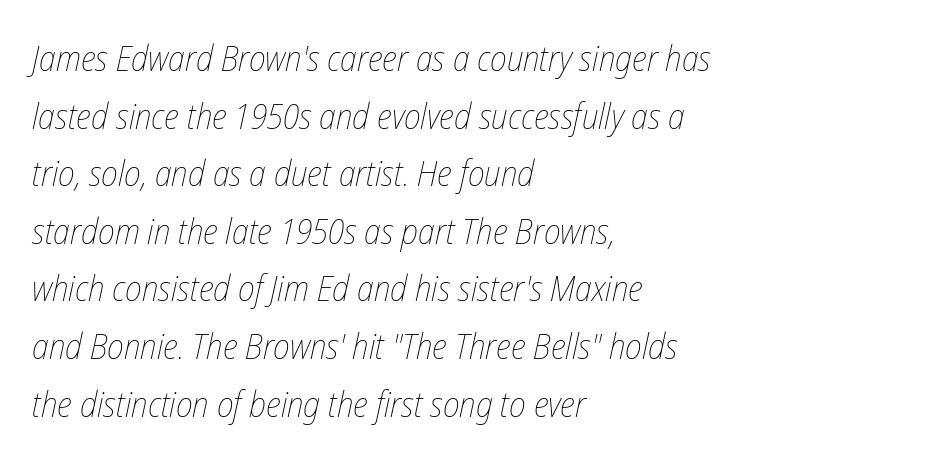
The image shows 36 px thin, condensed type, italic (leaning right); set left-aligned, normal line spacing (1.6x), normal letter spacing, not underlined; low stroke contrast and a medium x-height.
